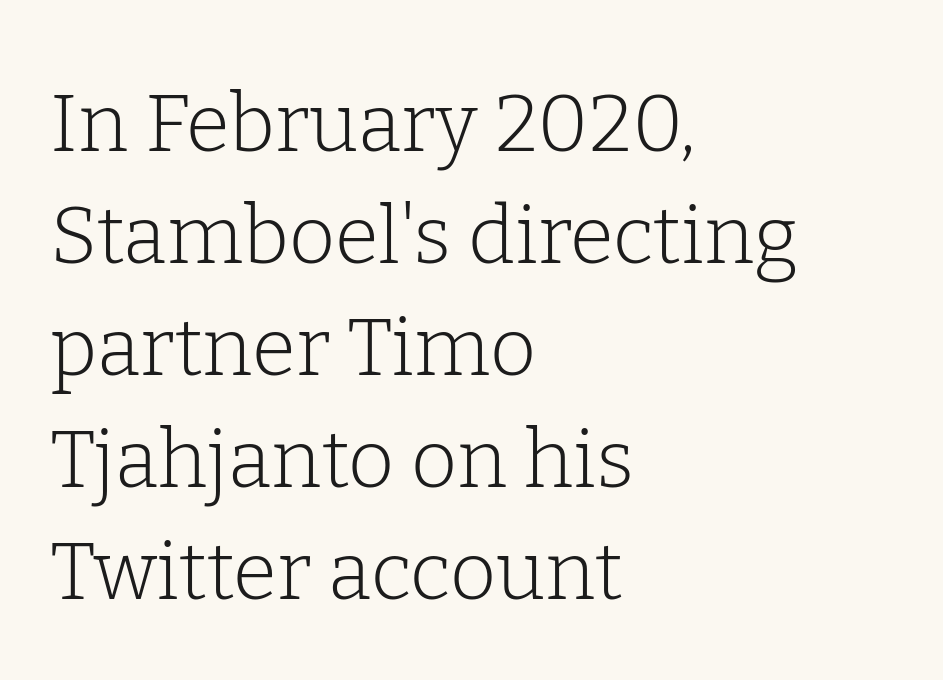
Honestly, there is no underline to notice here at all. In terms of letterspacing, this is plain default setting. Typeset ragged right — the left edge is the straight one. You can tell from the footed stems that serif type was used. Weight: not bold — regular or lighter.
